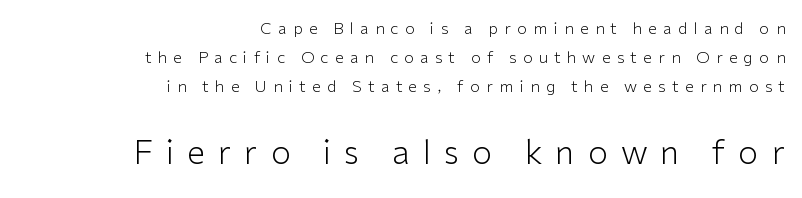
Bigger letters appear in the bottom chunk; the top chunk is reduced. Where is the straight margin? On the right. Is there any slant? The stems are plumb. Rule under the text: the space is simply empty. Is this a fixed-width face? No — the glyphs have proportional, varying widths. Each stroke keeps to a modest, everyday thickness or less.
